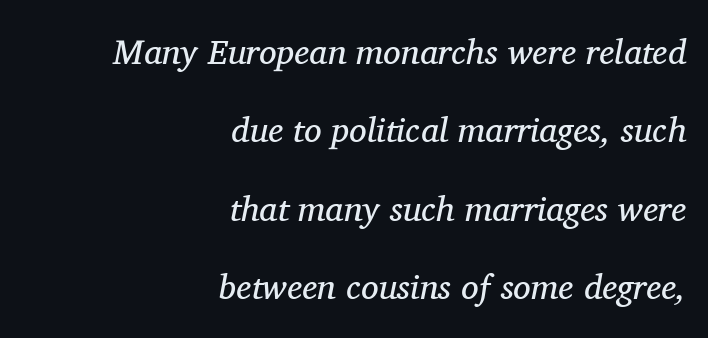
{"serif": "yes", "italic": "yes", "lean": "right", "slant_degrees": 11, "bold": "no", "weight": "regular", "width": "normal", "stroke_contrast": "medium", "x_height": "medium", "monospaced": "no", "underline": "no", "align": "right", "line_spacing": "loose", "line_spacing_ratio": 2.24, "letter_spacing": "normal", "letter_spacing_em": 0.0, "glyph_px": 35}
